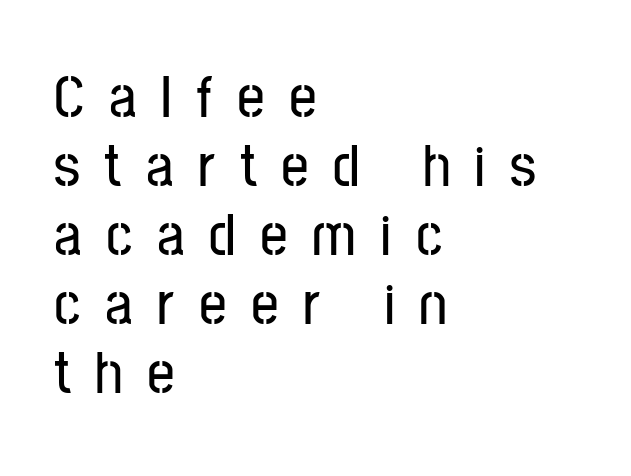
The letters advance in unequal steps, a hallmark of proportional type. Regarding leading, the lines here are crowded together. Tall strokes in this sample are plumb rather than angled. Between one letter and the next there's a generous, obvious gap. Compared with a centered layout, this one pins lines to the left instead.
